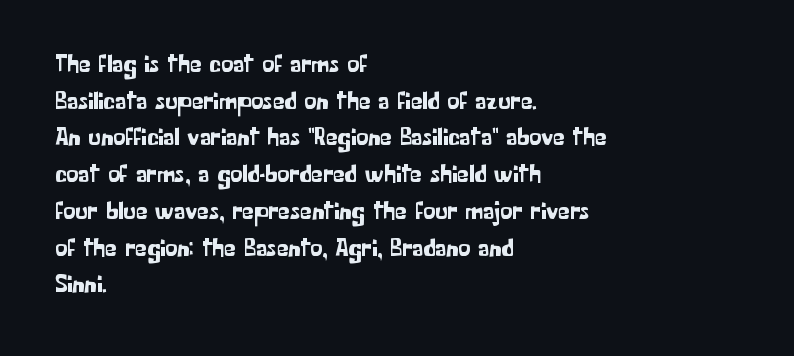
The image shows 24 px text type, upright; set left-aligned, normal line spacing (1.53x), normal letter spacing, not underlined.
